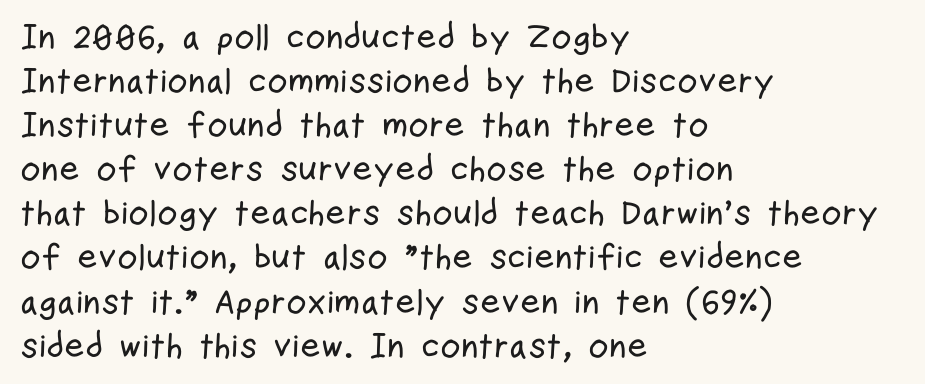
The image shows 35 px condensed sans-serif type, upright; set left-aligned, normal line spacing (1.26x), normal letter spacing, not underlined; low stroke contrast and a medium x-height.
